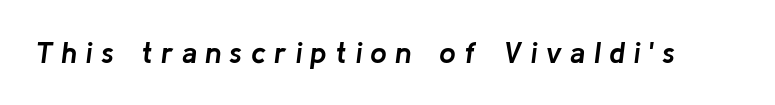
The image shows 30 px semibold type, italic (leaning right); set unusually wide letter spacing (+0.27 em), not underlined; low stroke contrast and a medium x-height.
